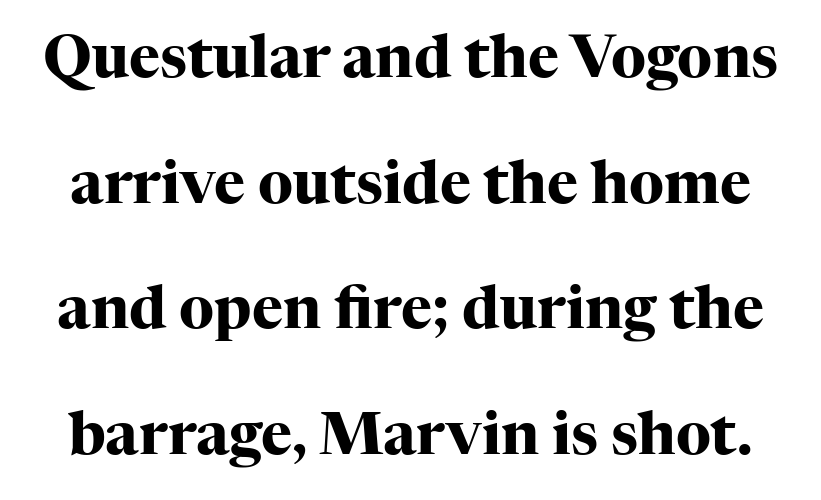
Q: Is the text bold? A: Yes.
Q: Is the text italic (slanted)? A: No, it is upright.
Q: Is the typeface a serif or a sans-serif typeface? A: Serif.
Q: Is the text underlined? A: No.
Q: Is the spacing between letters normal or unusually wide? A: Normal.
Q: Is the spacing between lines tight, normal or loose? A: Loose.
Q: Width (condensed, normal, or wide)? A: Normal.
Q: Stroke contrast? A: High.
Q: x-height? A: Medium.
Q: Monospaced? A: No.
